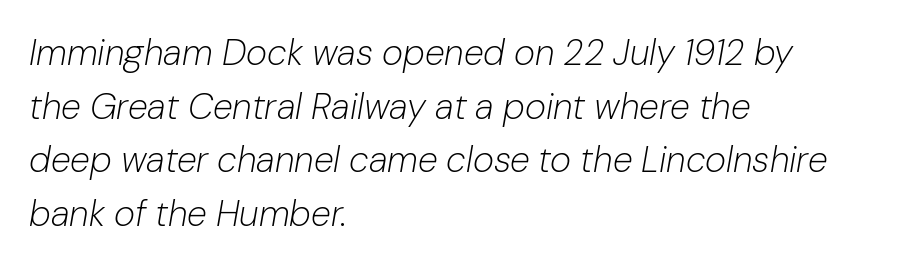
{"italic": "yes", "lean": "right", "slant_degrees": 10, "bold": "no", "weight": "light", "width": "normal", "stroke_contrast": "low", "x_height": "medium", "monospaced": "no", "underline": "no", "align": "left", "line_spacing": "normal", "line_spacing_ratio": 1.49, "letter_spacing": "normal", "letter_spacing_em": 0.0, "glyph_px": 36}
